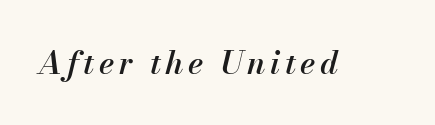
Q: Is the text bold? A: Semi-bold.
Q: Is the text italic (slanted)? A: Yes, it leans right by about 13 degrees.
Q: Is the text underlined? A: No.
Q: Width (condensed, normal, or wide)? A: Normal.
Q: Stroke contrast? A: Medium.
Q: x-height? A: Small.
Q: Monospaced? A: No.
